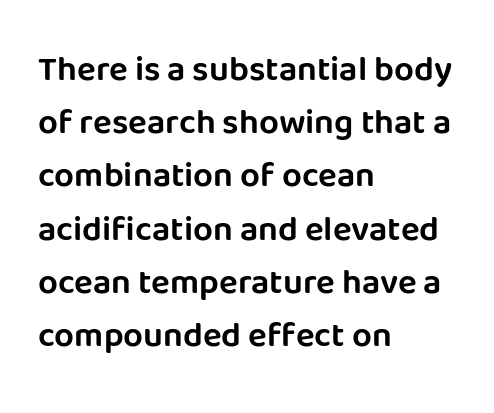
Q: Is the text italic (slanted)? A: No, it is upright.
Q: Is the typeface a serif or a sans-serif typeface? A: Sans-serif.
Q: Is the text underlined? A: No.
Q: How is the paragraph aligned? A: Left-aligned.
Q: Is the spacing between letters normal or unusually wide? A: Normal.
Q: Is the spacing between lines tight, normal or loose? A: Normal.
Q: Width (condensed, normal, or wide)? A: Normal.
Q: Stroke contrast? A: Low.
Q: x-height? A: Large.
Q: Monospaced? A: No.
